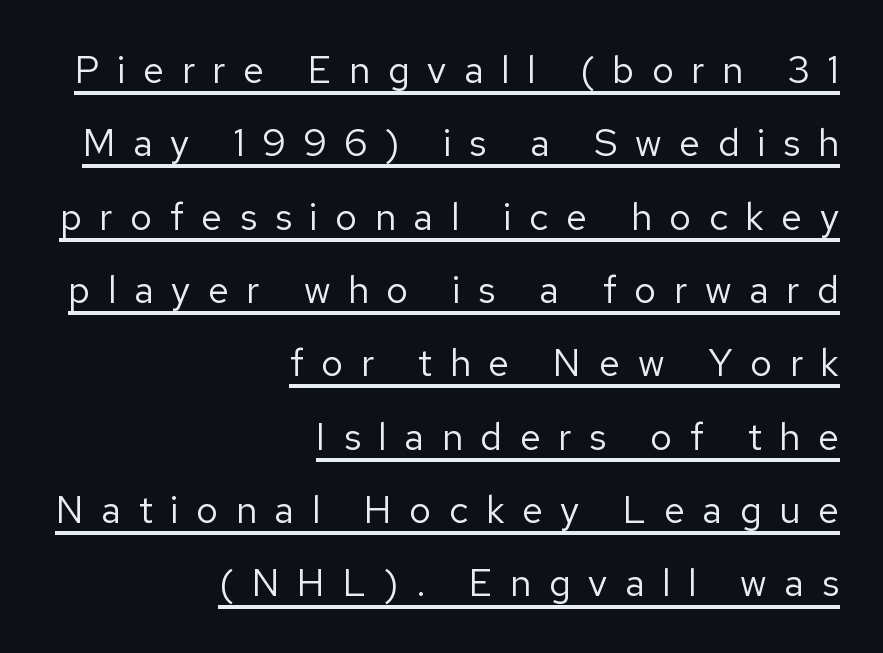
The image shows 38 px regular-weight sans-serif type, upright; set right-aligned, loose line spacing (1.93x), unusually wide letter spacing (+0.46 em), underlined; low stroke contrast and a medium x-height.
